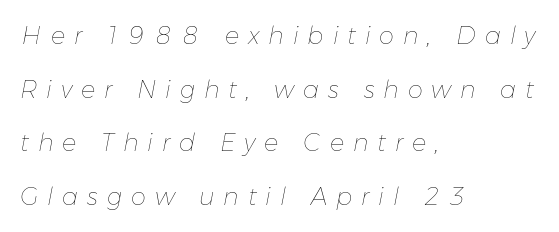
{"italic": "yes", "lean": "right", "slant_degrees": 11, "bold": "no", "underline": "no", "align": "left", "line_spacing": "loose", "line_spacing_ratio": 2.23, "letter_spacing": "wide", "letter_spacing_em": 0.37, "glyph_px": 24}
